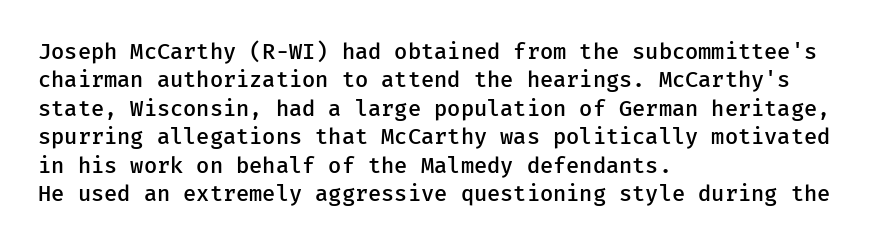
{"italic": "no", "bold": "semi", "underline": "no", "align": "left", "line_spacing": "normal", "line_spacing_ratio": 1.29, "letter_spacing": "normal", "letter_spacing_em": 0.0, "glyph_px": 22}
